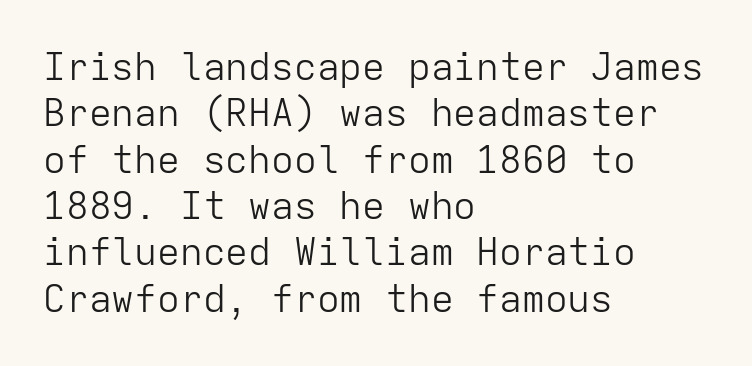
To sum up the face: it is a sans, with no serifs. Monospaced: the letters line up in strict vertical columns. Which margin do the lines hug? The left one — the right edge is uneven. What stands out about the letter spacing? Nothing — it is the standard amount.
